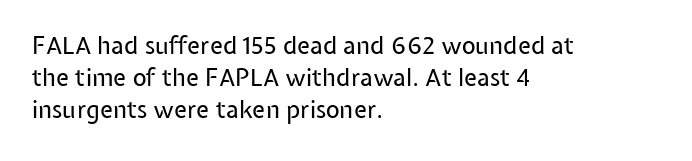
{"italic": "no", "bold": "no", "underline": "no", "align": "left", "line_spacing": "normal", "line_spacing_ratio": 1.34, "letter_spacing": "normal", "letter_spacing_em": 0.0, "glyph_px": 24}
